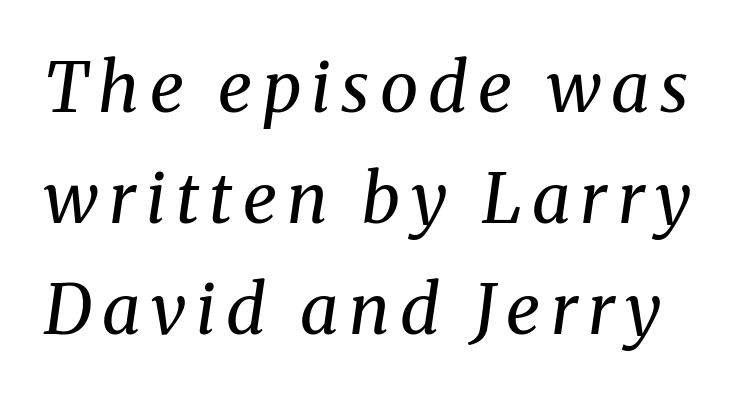
On a weight scale, this lands at 450 or below. Each new line begins a customary step beneath the previous one. This sample has the flowing, uneven cadence of proportional lettering. Each letter's strokes conclude with small projecting serifs. The area under the type is left untouched.
